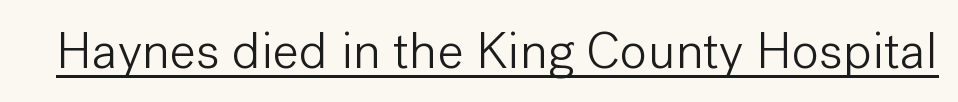
No letter is thick-stroked: the sample isn't bold. Notice how a bar underscores the lettering throughout. Do the characters align in a grid? No, the font is proportional. The lettering holds an erect, upright posture throughout. I'd call this a sans setting — the letters go barefoot. The tracking reads as untouched default to a designer's eye.
